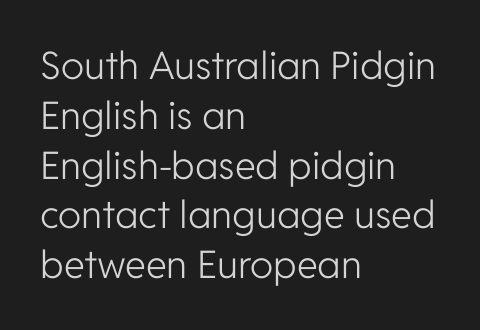
The image shows 38 px light sans-serif type, upright; set left-aligned, normal line spacing (1.31x), normal letter spacing, not underlined; low stroke contrast and a medium x-height.
